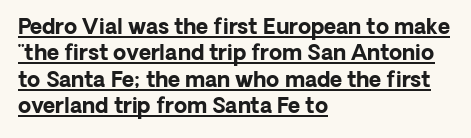
{"italic": "no", "bold": "yes", "underline": "yes", "align": "left", "line_spacing": "normal", "line_spacing_ratio": 1.26, "letter_spacing": "normal", "letter_spacing_em": 0.0, "glyph_px": 21}
